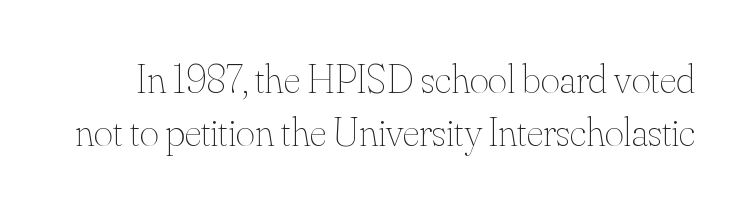
This is the regular roman posture of the typeface. The zone under the glyphs is completely vacant. Tracking value appears to be zero — textbook default spacing. Does the leading feel generous? No, just average. These glyphs show unthickened strokes, regular width or finer. Each letter keeps its own natural width here, so spacing adapts to shape.
